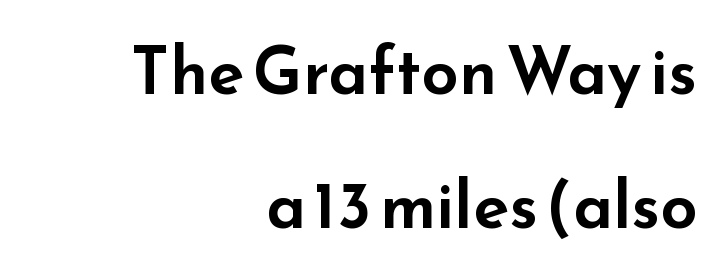
The image shows 66 px wide sans-serif type, upright; set right-aligned, loose line spacing (2.03x), normal letter spacing, not underlined; low stroke contrast and a small x-height.
